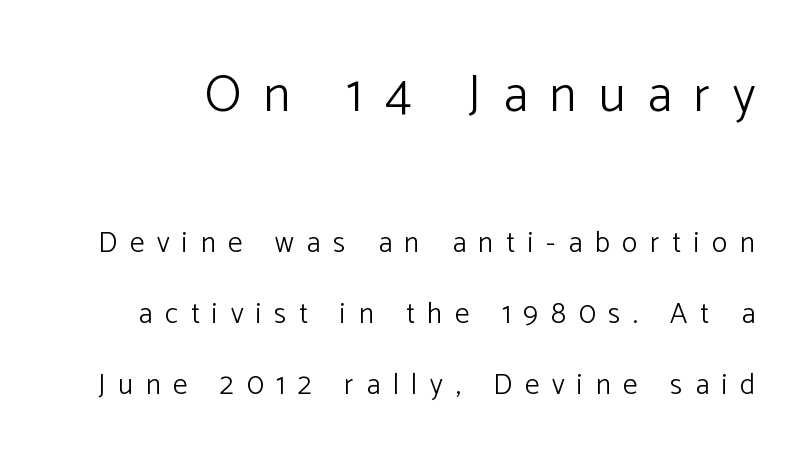
The image shows 51 px light sans-serif type, upright; set loose line spacing (2.45x), unusually wide letter spacing (+0.44 em), not underlined; the first (top) block is 1.76x larger; low stroke contrast and a medium x-height.
